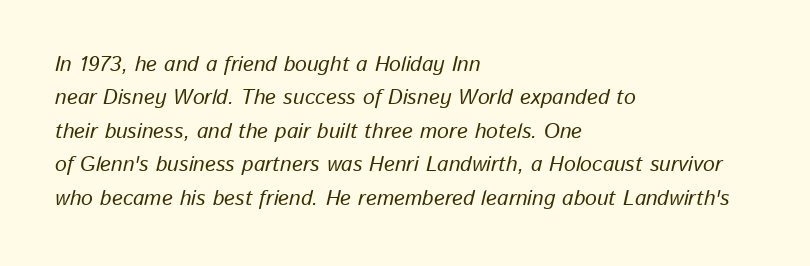
{"italic": "yes", "lean": "right", "slant_degrees": 13, "underline": "no", "align": "left", "line_spacing": "normal", "line_spacing_ratio": 1.59, "letter_spacing": "normal", "letter_spacing_em": 0.0, "glyph_px": 21}
